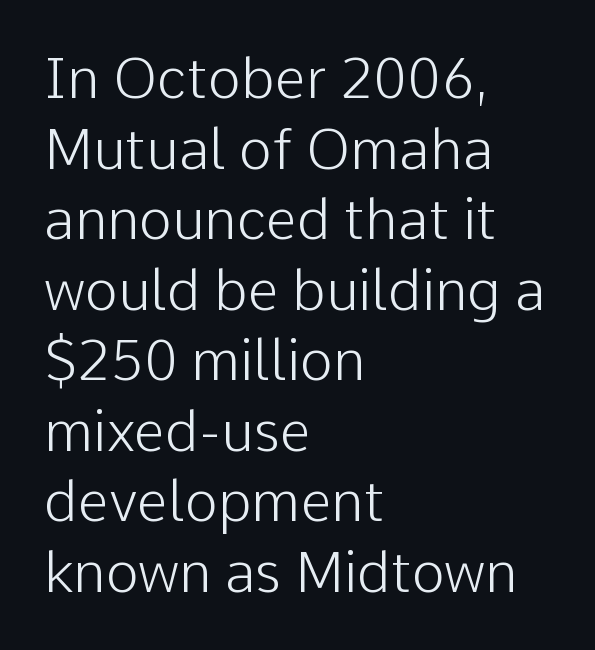
The setting favours the left margin, as ordinary paragraphs usually do. This is sans-serif lettering, the kind often seen on screens and signage. Is there much room between lines? A standard amount, neither cramped nor airy. Nope, not italic — everything's standing straight.
